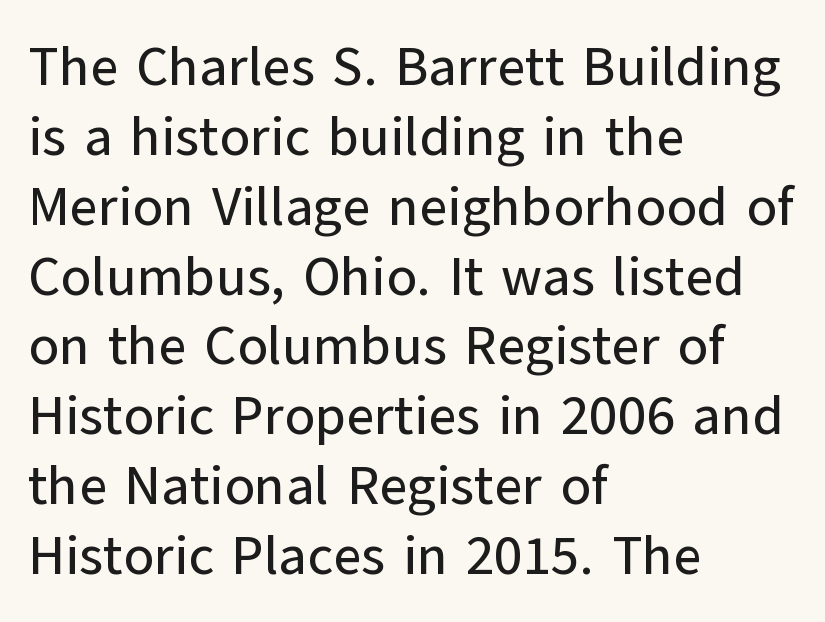
Words float on clear page, feet unadorned. Does the leading feel generous? No, just average. A sans-serif font was chosen for this passage. Unlike italic type, these characters show no tilt at all.
